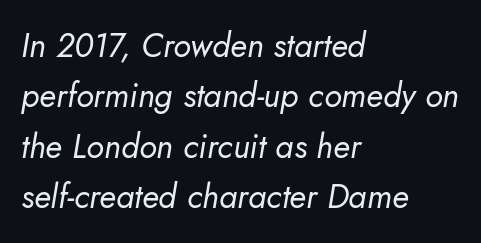
Q: Is the text bold? A: No.
Q: Is the text italic (slanted)? A: Yes, it leans right by about 5 degrees.
Q: Is the text underlined? A: No.
Q: How is the paragraph aligned? A: Left-aligned.
Q: Is the spacing between letters normal or unusually wide? A: Normal.
Q: Is the spacing between lines tight, normal or loose? A: Normal.
Q: Width (condensed, normal, or wide)? A: Normal.
Q: Stroke contrast? A: Low.
Q: x-height? A: Small.
Q: Monospaced? A: No.
